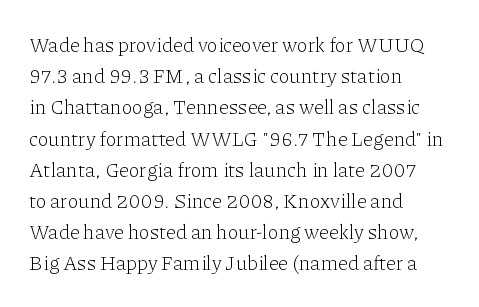
Q: Is the text bold? A: No.
Q: Is the text italic (slanted)? A: No, it is upright.
Q: Is the text underlined? A: No.
Q: How is the paragraph aligned? A: Left-aligned.
Q: Is the spacing between letters normal or unusually wide? A: Normal.
Q: Is the spacing between lines tight, normal or loose? A: Normal.
